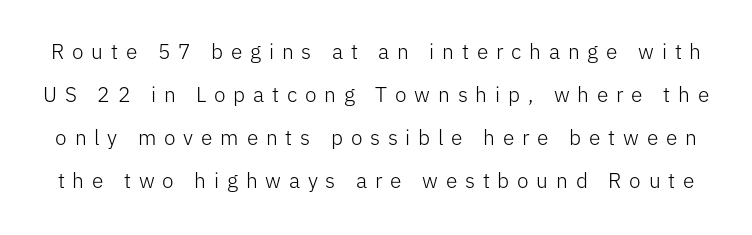
Does the leading feel generous? Absolutely, it's lavish. Heft: none added — not bold. This sample uses an upright cut, with every glyph sitting square on the baseline. Tracking value appears strongly positive — letters spread wide. The glyphs are unaccompanied by any horizontal stroke below them.
